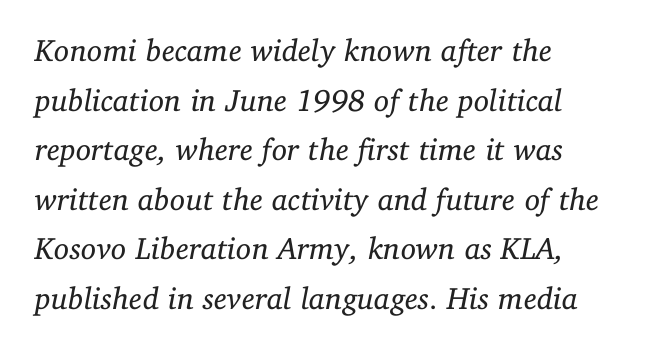
Q: Is the text bold? A: No.
Q: Is the text italic (slanted)? A: Yes, it leans right by about 11 degrees.
Q: Is the typeface a serif or a sans-serif typeface? A: Serif.
Q: Is the text underlined? A: No.
Q: How is the paragraph aligned? A: Left-aligned.
Q: Is the spacing between letters normal or unusually wide? A: Normal.
Q: Is the spacing between lines tight, normal or loose? A: Normal.
Q: Width (condensed, normal, or wide)? A: Normal.
Q: Stroke contrast? A: Low.
Q: x-height? A: Medium.
Q: Monospaced? A: No.
